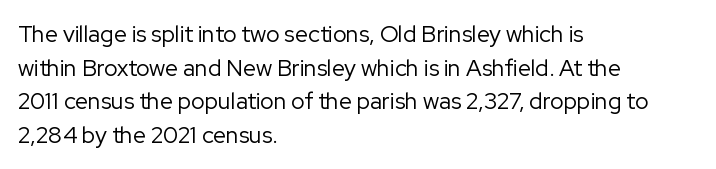
{"italic": "no", "bold": "no", "underline": "no", "align": "left", "line_spacing": "normal", "line_spacing_ratio": 1.46, "letter_spacing": "normal", "letter_spacing_em": 0.0, "glyph_px": 23}
